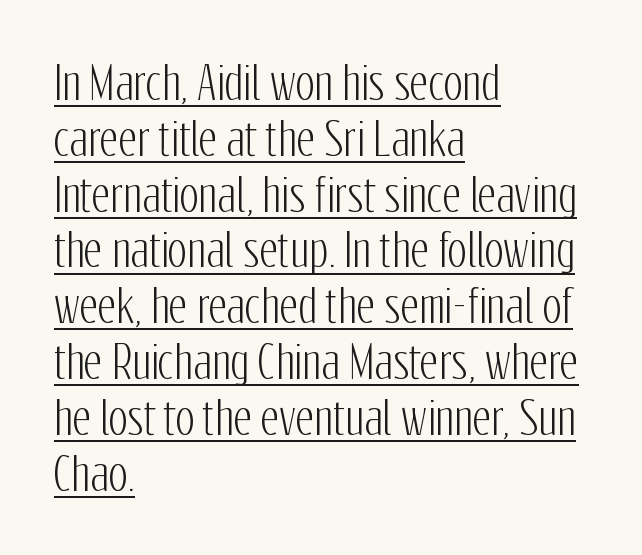
You could call the tracking neutral — neither tight nor loose. This is sans-serif lettering, the kind often seen on screens and signage. Each line of the rendering has a horizontal stroke beneath the glyphs. Where is the straight margin? On the left. Looks like regular typesetting: each glyph gets only the width it needs.
